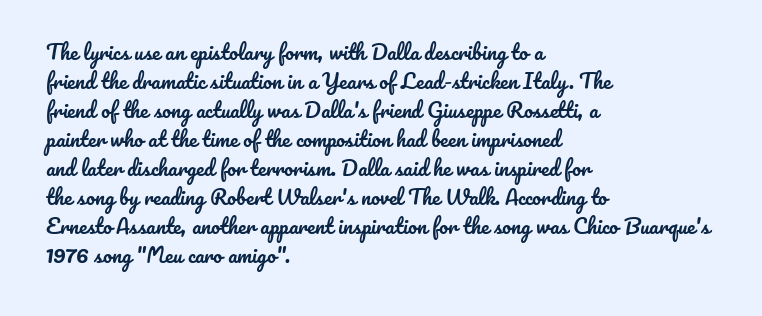
The image shows 20 px text type; set left-aligned, normal line spacing (1.45x), normal letter spacing, not underlined.
